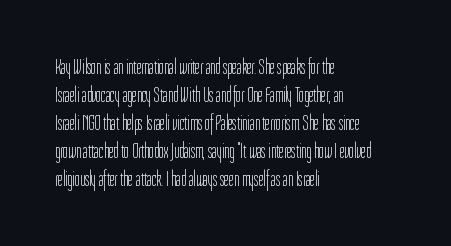
{"italic": "no", "bold": "no", "underline": "no", "align": "left", "line_spacing": "normal", "line_spacing_ratio": 1.33, "letter_spacing": "normal", "letter_spacing_em": 0.0, "glyph_px": 21}
